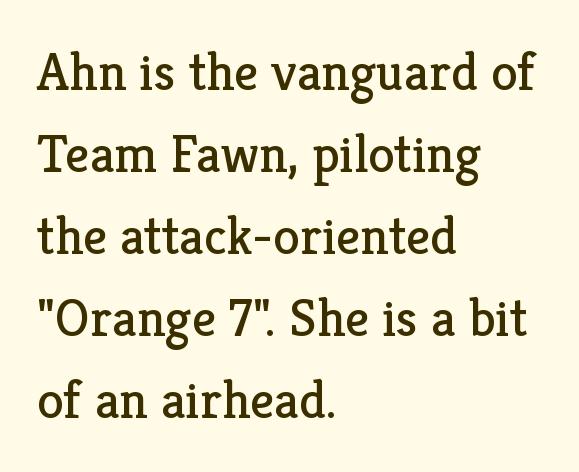
{"serif": "yes", "italic": "no", "bold": "no", "weight": "regular", "width": "normal", "stroke_contrast": "low", "x_height": "medium", "monospaced": "no", "underline": "no", "align": "left", "line_spacing": "normal", "line_spacing_ratio": 1.52, "letter_spacing": "normal", "letter_spacing_em": 0.0, "glyph_px": 54}
